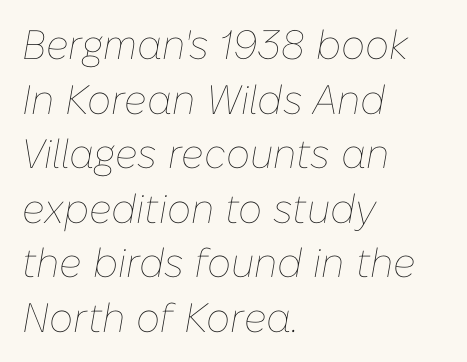
Every row of glyphs begins at an identical x-position on the left. This is not heavy type; no bold has been used. The face used here is proportionally spaced, like ordinary book or web type. Vertical spacing — default. This rendering features lettering with no underline.
